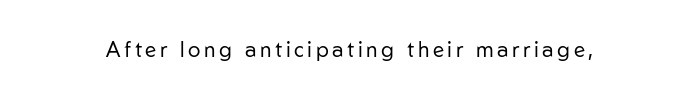
The image shows 21 px text type, upright; set not underlined.
